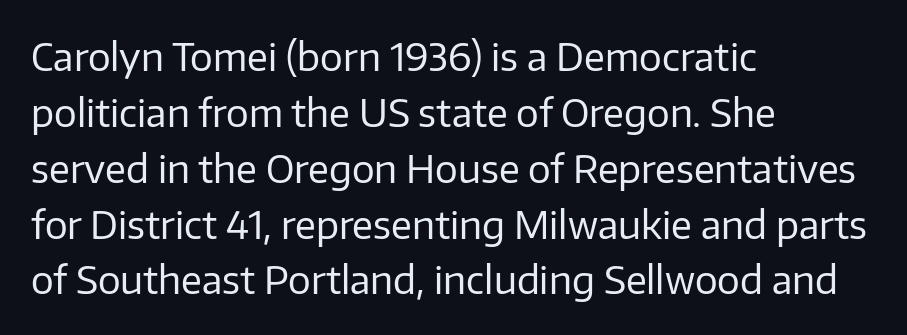
Do the characters align in a grid? No, the font is proportional. The string is rendered with underlining switched off. Serifs: no, the terminals of the letterforms are clean. Glyph-to-glyph distance matches everyday printed text. Interline gaps are of average width in this sample.
